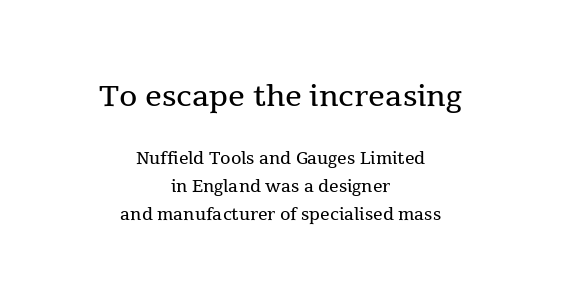
Q: Is the text bold? A: No.
Q: Is the text italic (slanted)? A: No, it is upright.
Q: Is the typeface a serif or a sans-serif typeface? A: Serif.
Q: Is the text underlined? A: No.
Q: How is the paragraph aligned? A: Centered.
Q: Is the spacing between letters normal or unusually wide? A: Normal.
Q: Which block of text is set in a larger size, the first (top) or the second (bottom)? A: The first (top) one.
Q: Width (condensed, normal, or wide)? A: Normal.
Q: x-height? A: Medium.
Q: Monospaced? A: No.
